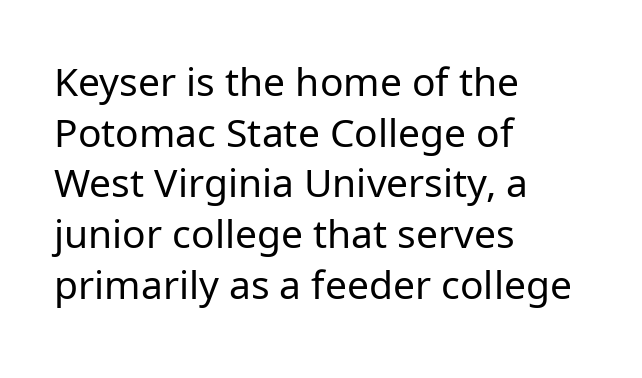
Proportional: the letters do not fall into vertical columns. You can tell from the bare stems that sans-serif type was used. You can tell it's not italic because the verticals are truly vertical. The lines are quadded left. Beneath every word, the page is bare.
